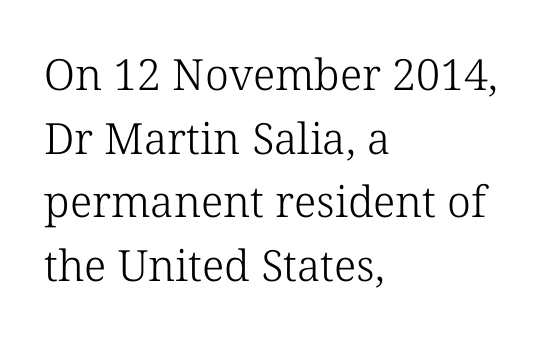
{"serif": "yes", "italic": "no", "bold": "no", "weight": "light", "width": "normal", "stroke_contrast": "low", "x_height": "medium", "monospaced": "no", "underline": "no", "align": "left", "line_spacing": "normal", "line_spacing_ratio": 1.48, "letter_spacing": "normal", "letter_spacing_em": 0.0, "glyph_px": 43}
